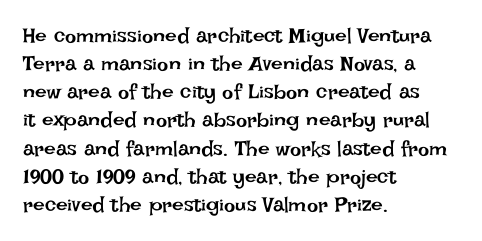
The image shows 21 px text type, upright; set left-aligned, normal line spacing (1.34x), normal letter spacing, not underlined.
